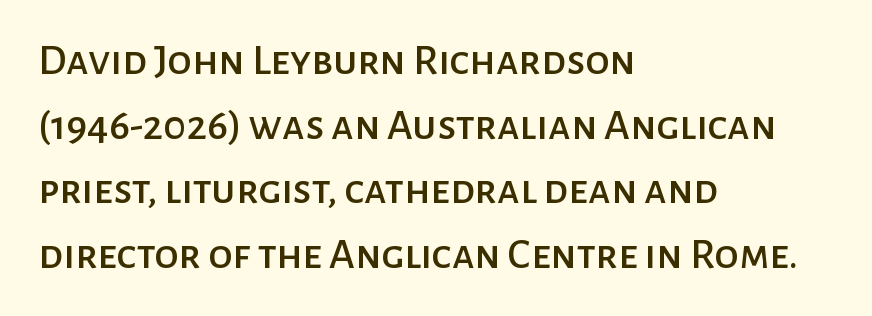
Q: Is the text italic (slanted)? A: No, it is upright.
Q: Is the typeface a serif or a sans-serif typeface? A: Sans-serif.
Q: Is the text underlined? A: No.
Q: How is the paragraph aligned? A: Left-aligned.
Q: Is the spacing between letters normal or unusually wide? A: Normal.
Q: Is the spacing between lines tight, normal or loose? A: Normal.
Q: Width (condensed, normal, or wide)? A: Normal.
Q: Stroke contrast? A: Low.
Q: x-height? A: Medium.
Q: Monospaced? A: No.
